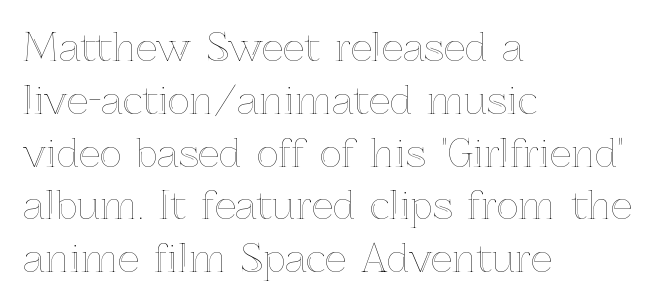
Q: Is the text italic (slanted)? A: No, it is upright.
Q: Is the text underlined? A: No.
Q: How is the paragraph aligned? A: Left-aligned.
Q: Is the spacing between letters normal or unusually wide? A: Normal.
Q: Is the spacing between lines tight, normal or loose? A: Normal.
Q: Width (condensed, normal, or wide)? A: Normal.
Q: x-height? A: Medium.
Q: Monospaced? A: No.
